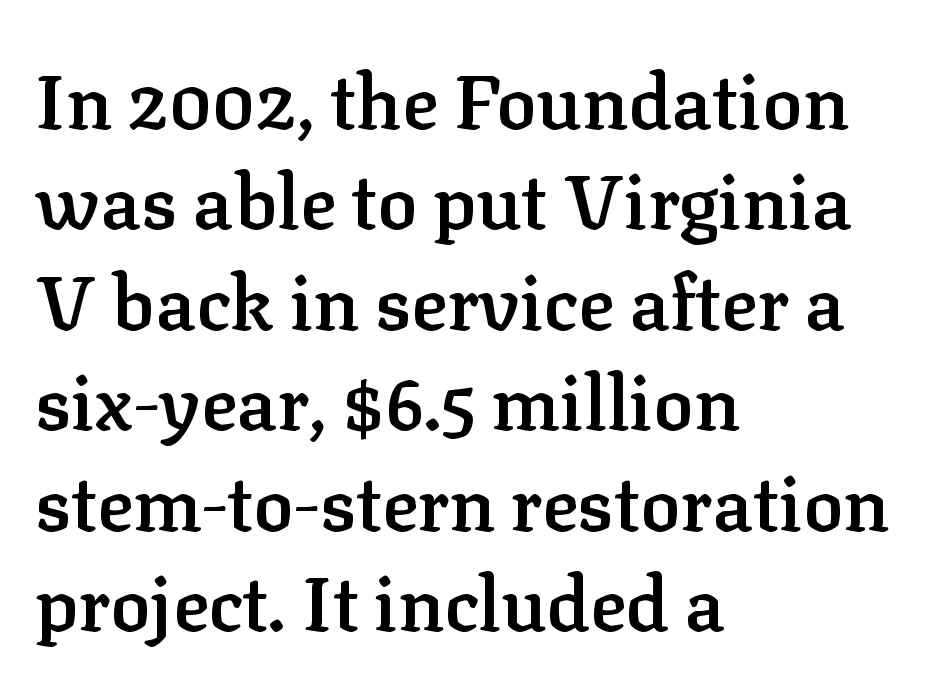
Has an underline been added? It has not. Observe the ordinary spacing: letters are neighbours, not strangers. Typographic density is moderately raised because the face is semibold. Notice how the stems are strictly vertical — no italics here. Each line starts at the same left margin while the right side varies. This block has exactly the height ordinary leading produces.
